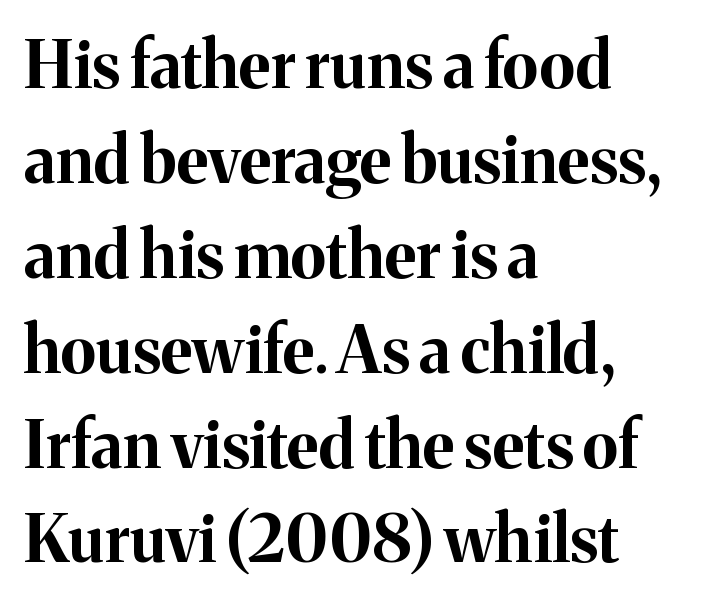
{"serif": "yes", "italic": "no", "bold": "yes", "weight": "bold", "width": "normal", "stroke_contrast": "medium", "x_height": "medium", "monospaced": "no", "underline": "no", "align": "left", "line_spacing": "normal", "line_spacing_ratio": 1.46, "letter_spacing": "normal", "letter_spacing_em": 0.0, "glyph_px": 65}
